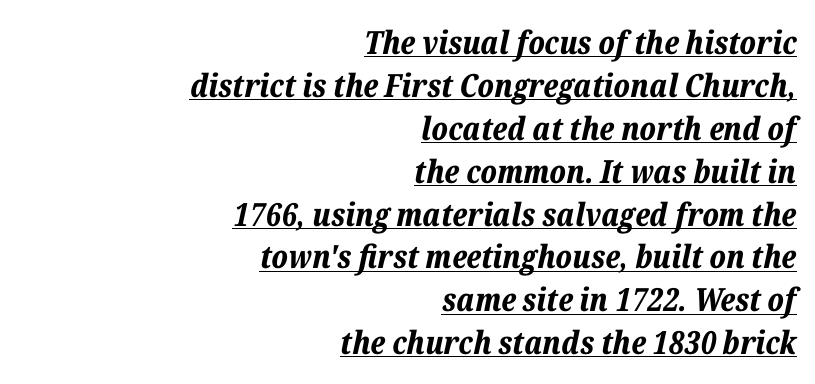
The image shows 32 px bold type, italic (leaning right); set right-aligned, normal line spacing (1.34x), normal letter spacing, underlined; low stroke contrast and a medium x-height.
